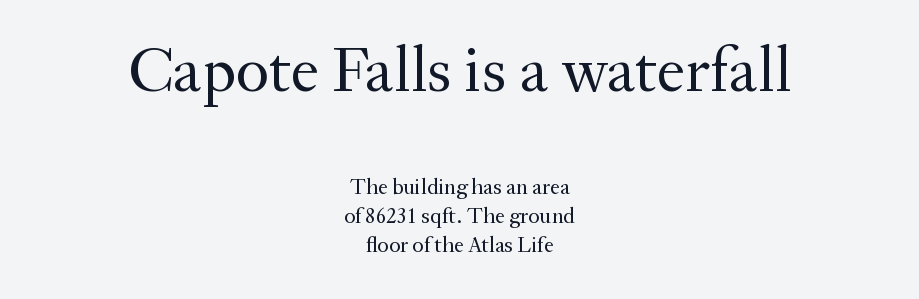
The image shows 65 px regular-weight serif type, upright; set centered, normal line spacing (1.3x), normal letter spacing, not underlined; the first (top) block is 2.95x larger; medium stroke contrast and a small x-height.
